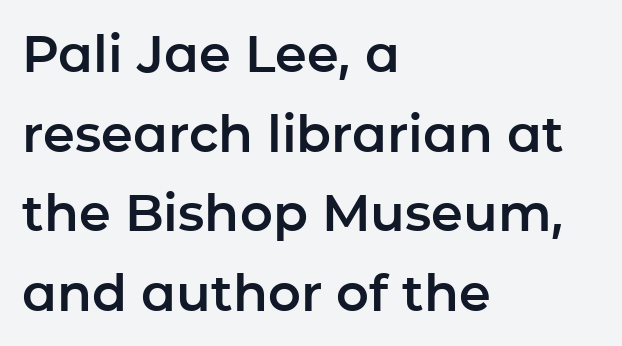
Q: Is the text italic (slanted)? A: No, it is upright.
Q: Is the typeface a serif or a sans-serif typeface? A: Sans-serif.
Q: Is the text underlined? A: No.
Q: How is the paragraph aligned? A: Left-aligned.
Q: Is the spacing between letters normal or unusually wide? A: Normal.
Q: Is the spacing between lines tight, normal or loose? A: Normal.
Q: Width (condensed, normal, or wide)? A: Normal.
Q: Stroke contrast? A: Low.
Q: x-height? A: Medium.
Q: Monospaced? A: No.
